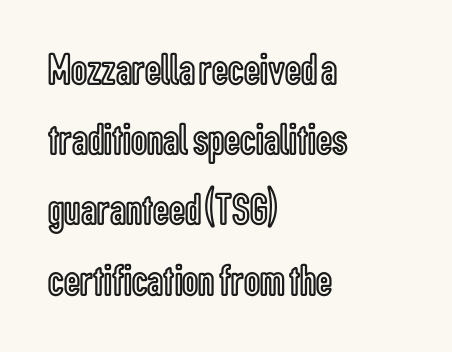
{"italic": "no", "width": "condensed", "x_height": "medium", "monospaced": "no", "underline": "no", "align": "left", "line_spacing": "normal", "line_spacing_ratio": 1.56, "letter_spacing": "normal", "letter_spacing_em": 0.0, "glyph_px": 45}
